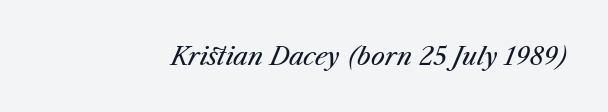
Q: Is the text bold? A: No.
Q: Is the text italic (slanted)? A: Yes, it leans right by about 23 degrees.
Q: Is the text underlined? A: No.
Q: Is the spacing between letters normal or unusually wide? A: Normal.
